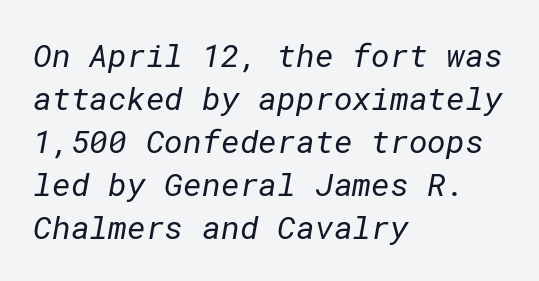
Compared with typical paragraphs, the rows here are spaced about the same. Is this a heavy cut? Hardly; it is regular or lighter. Does the copy run flush right? No — it runs flush left. A clean baseline with only descenders dipping below it. Letter spacing: default. Nothing sits at the stroke ends, so this counts as sans-serif.
